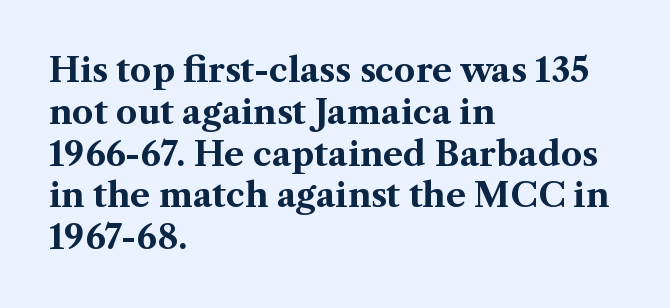
{"serif": "yes", "italic": "no", "bold": "yes", "weight": "bold", "width": "normal", "stroke_contrast": "medium", "x_height": "medium", "monospaced": "no", "underline": "no", "align": "left", "line_spacing_ratio": 1.23, "letter_spacing": "normal", "letter_spacing_em": 0.0, "glyph_px": 34}
